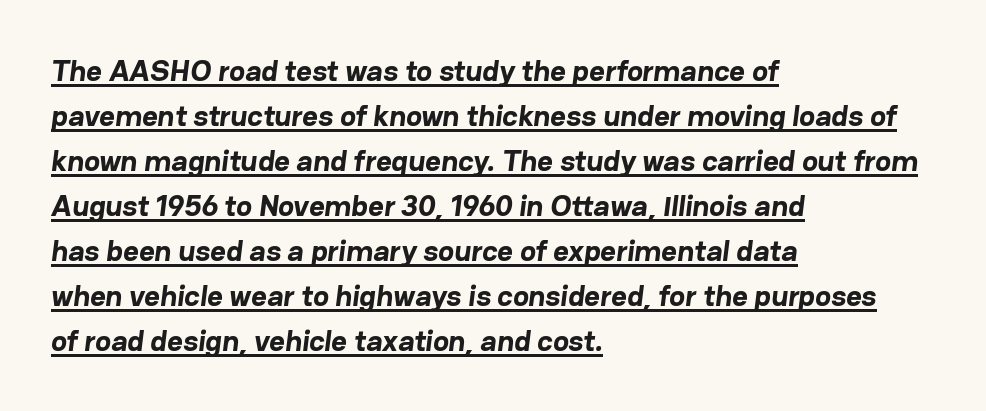
Q: Is the text bold? A: Yes.
Q: Is the typeface a serif or a sans-serif typeface? A: Sans-serif.
Q: Is the text underlined? A: Yes.
Q: How is the paragraph aligned? A: Left-aligned.
Q: Is the spacing between letters normal or unusually wide? A: Normal.
Q: Is the spacing between lines tight, normal or loose? A: Normal.
Q: Width (condensed, normal, or wide)? A: Normal.
Q: Stroke contrast? A: Low.
Q: x-height? A: Medium.
Q: Monospaced? A: No.
